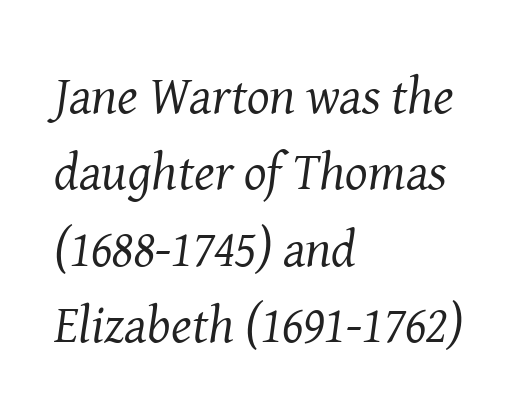
{"serif": "yes", "italic": "yes", "lean": "right", "slant_degrees": 8, "bold": "no", "weight": "regular", "width": "normal", "stroke_contrast": "medium", "x_height": "medium", "monospaced": "no", "underline": "no", "align": "left", "line_spacing": "normal", "line_spacing_ratio": 1.44, "letter_spacing": "normal", "letter_spacing_em": 0.0, "glyph_px": 53}
